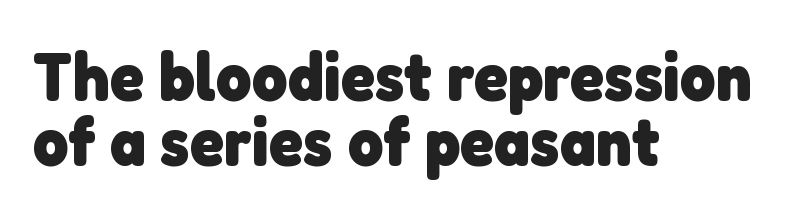
The image shows 68 px heavy sans-serif type; set left-aligned, tight line spacing (0.95x), normal letter spacing, not underlined; low stroke contrast and a medium x-height.
